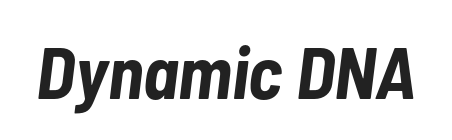
{"italic": "yes", "lean": "right", "slant_degrees": 7, "bold": "yes", "weight": "bold", "width": "condensed", "stroke_contrast": "low", "x_height": "medium", "monospaced": "no", "underline": "no", "letter_spacing": "normal", "letter_spacing_em": 0.0, "glyph_px": 73}
